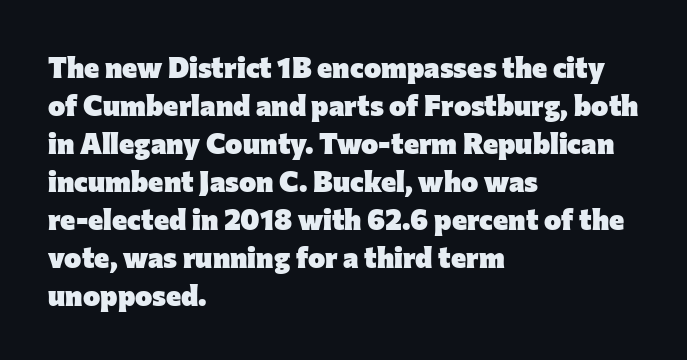
You'd pick this weight for a headline — it's a proper bold. The designer left line spacing at the default. Quick note: underline off. Does the type have serifs? No, each stem ends abruptly. Letter spacing: default.
